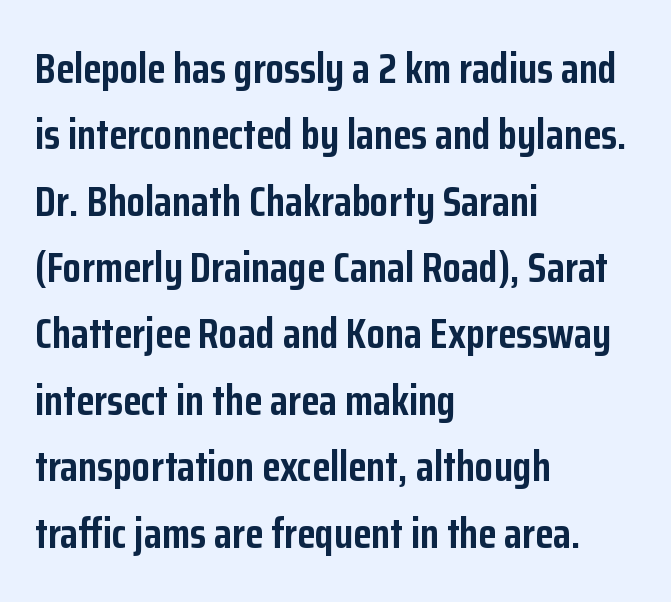
The image shows 42 px semibold, condensed sans-serif type, upright; set left-aligned, normal line spacing (1.58x), normal letter spacing, not underlined; low stroke contrast and a medium x-height.
